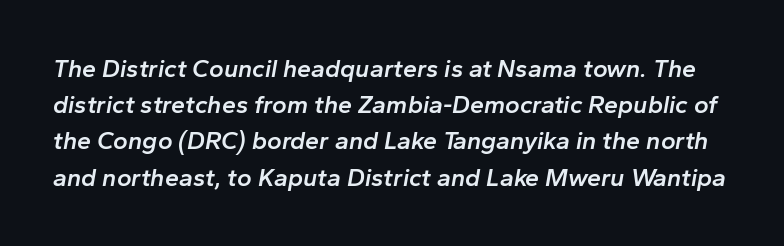
The image shows 25 px text type, italic (leaning right); set normal line spacing (1.45x), normal letter spacing, not underlined.
